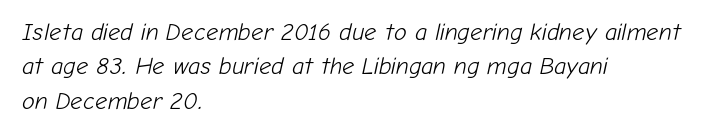
Q: Is the text bold? A: No.
Q: Is the text italic (slanted)? A: Yes, it leans right by about 12 degrees.
Q: Is the text underlined? A: No.
Q: How is the paragraph aligned? A: Left-aligned.
Q: Is the spacing between letters normal or unusually wide? A: Normal.
Q: Is the spacing between lines tight, normal or loose? A: Normal.
